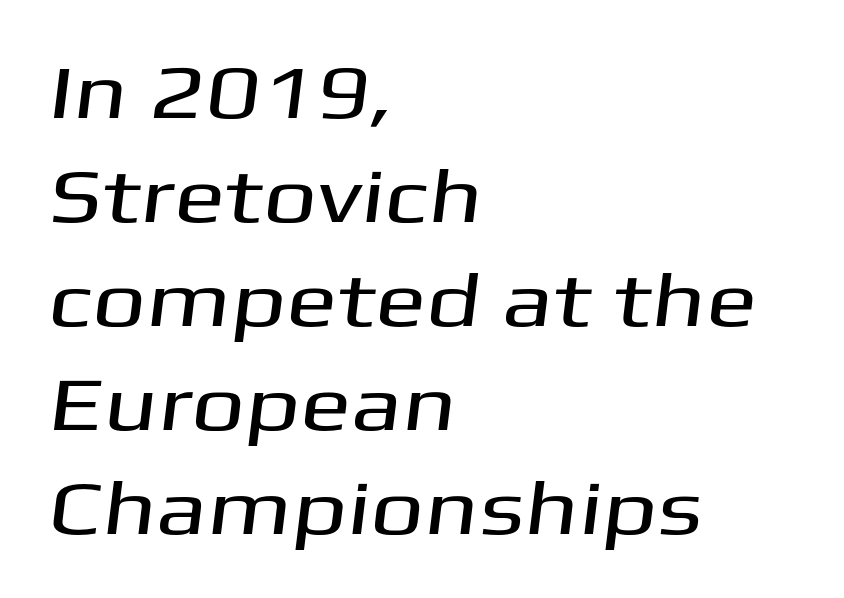
The image shows 76 px wide sans-serif type; set left-aligned, normal line spacing (1.37x), normal letter spacing, not underlined; medium stroke contrast and a medium x-height.
